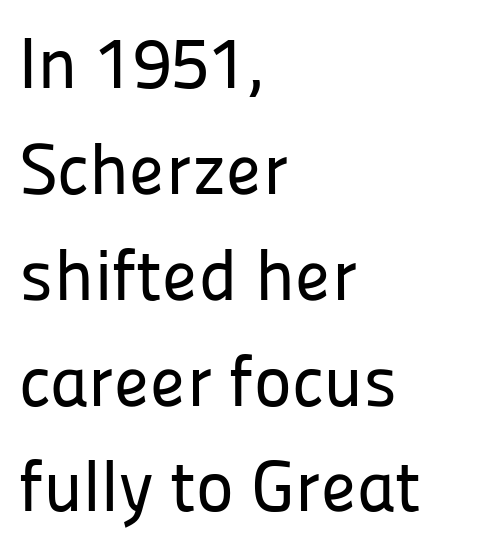
Does the type have serifs? No, each stem ends abruptly. In CSS terms this would be text-align: left. You could not count columns in this text — the font is proportionally spaced. No italicization has been applied; the sample stays upright.
